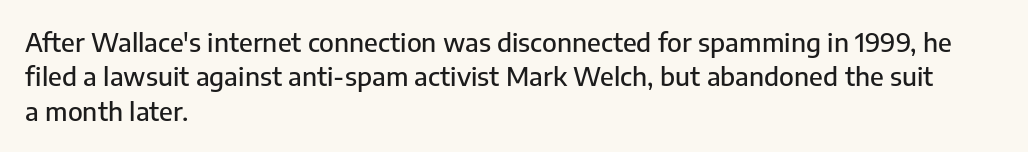
Q: Is the text italic (slanted)? A: No, it is upright.
Q: Is the text underlined? A: No.
Q: How is the paragraph aligned? A: Left-aligned.
Q: Is the spacing between letters normal or unusually wide? A: Normal.
Q: Is the spacing between lines tight, normal or loose? A: Normal.
